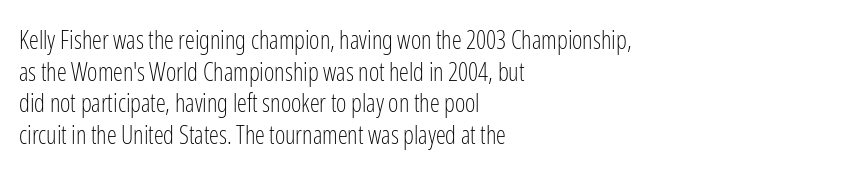
Q: Is the text bold? A: No.
Q: Is the text italic (slanted)? A: No, it is upright.
Q: Is the text underlined? A: No.
Q: How is the paragraph aligned? A: Left-aligned.
Q: Is the spacing between letters normal or unusually wide? A: Normal.
Q: Is the spacing between lines tight, normal or loose? A: Normal.
